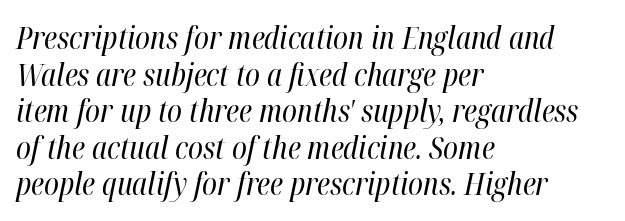
Designer's note — italics engaged. Only glyphs here, with clear space below each row. This sample has the flowing, uneven cadence of proportional lettering. The weight would be labelled regular, book, light, or lighter still. The gaps between neighbouring characters are ordinary and unremarkable.
